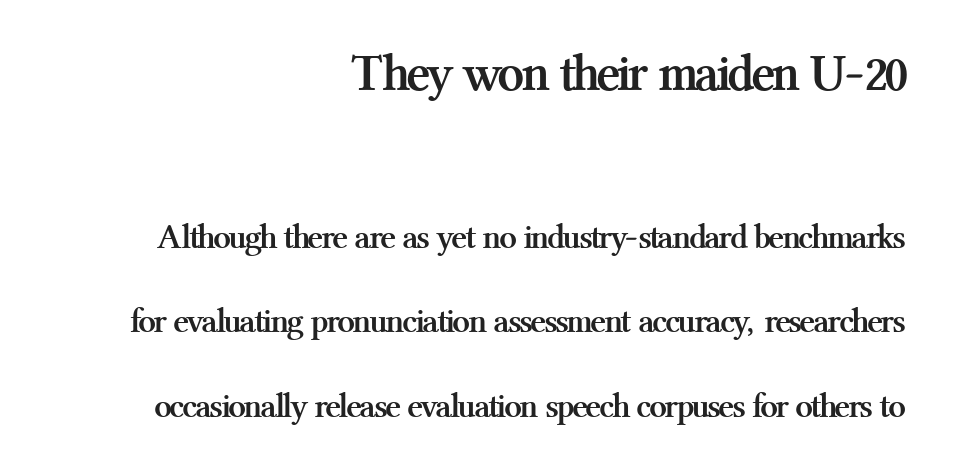
The image shows 53 px semibold serif type, upright; set right-aligned, loose line spacing (2.41x), normal letter spacing, not underlined; the first (top) block is 1.51x larger; medium stroke contrast and a medium x-height.
